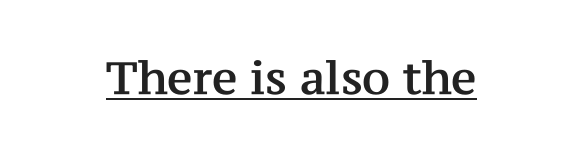
The letters stand straight up with perfectly vertical stems. Here the designer chose a conventional face with non-uniform glyph widths. The type is set solid horizontally, with unmodified tracking. Serifs: yes, visible at the terminals of the letterforms.
